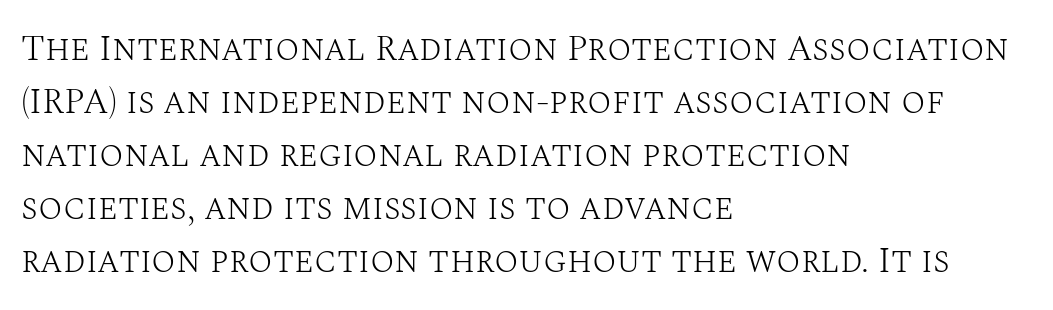
Q: Is the text bold? A: No.
Q: Is the text italic (slanted)? A: No, it is upright.
Q: Is the typeface a serif or a sans-serif typeface? A: Serif.
Q: Is the text underlined? A: No.
Q: How is the paragraph aligned? A: Left-aligned.
Q: Is the spacing between letters normal or unusually wide? A: Normal.
Q: Is the spacing between lines tight, normal or loose? A: Normal.
Q: Width (condensed, normal, or wide)? A: Normal.
Q: Stroke contrast? A: Medium.
Q: x-height? A: Large.
Q: Monospaced? A: No.
